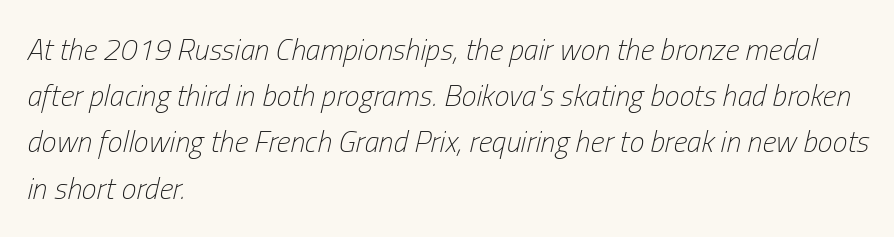
The letters advance in unequal steps, a hallmark of proportional type. Clear beneath every line of the passage. Every row of glyphs begins at an identical x-position on the left. Each word holds together tightly as a unit, with standard inter-letter gaps. Would a proofreader flag this as italicized? Yes.
